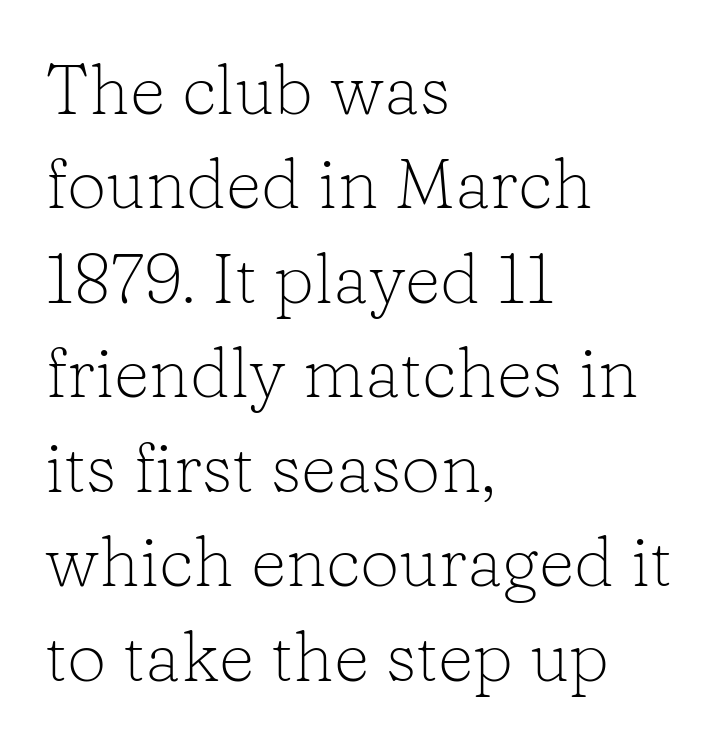
Q: Is the text bold? A: No.
Q: Is the text italic (slanted)? A: No, it is upright.
Q: Is the typeface a serif or a sans-serif typeface? A: Serif.
Q: Is the text underlined? A: No.
Q: How is the paragraph aligned? A: Left-aligned.
Q: Is the spacing between letters normal or unusually wide? A: Normal.
Q: Is the spacing between lines tight, normal or loose? A: Normal.
Q: Width (condensed, normal, or wide)? A: Normal.
Q: Stroke contrast? A: Low.
Q: x-height? A: Medium.
Q: Monospaced? A: No.
